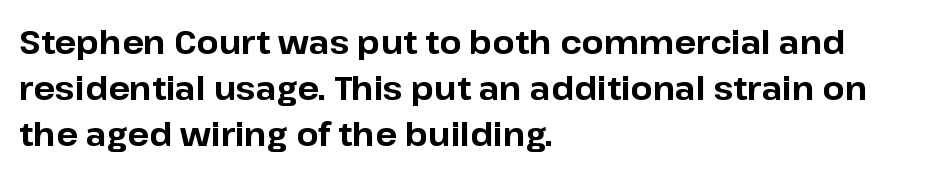
Q: Is the text bold? A: Yes.
Q: Is the text italic (slanted)? A: No, it is upright.
Q: Is the typeface a serif or a sans-serif typeface? A: Sans-serif.
Q: Is the text underlined? A: No.
Q: How is the paragraph aligned? A: Left-aligned.
Q: Is the spacing between letters normal or unusually wide? A: Normal.
Q: Is the spacing between lines tight, normal or loose? A: Normal.
Q: Width (condensed, normal, or wide)? A: Normal.
Q: Stroke contrast? A: Low.
Q: x-height? A: Medium.
Q: Monospaced? A: No.
